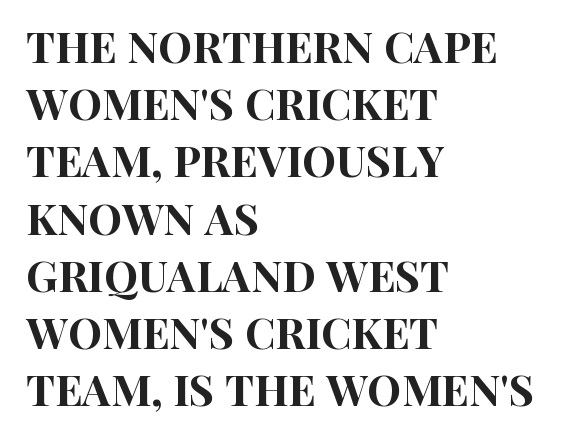
Q: Is the text italic (slanted)? A: No, it is upright.
Q: Is the typeface a serif or a sans-serif typeface? A: Sans-serif.
Q: Is the text underlined? A: No.
Q: How is the paragraph aligned? A: Left-aligned.
Q: Is the spacing between letters normal or unusually wide? A: Normal.
Q: Is the spacing between lines tight, normal or loose? A: Normal.
Q: Width (condensed, normal, or wide)? A: Condensed.
Q: Stroke contrast? A: High.
Q: x-height? A: Large.
Q: Monospaced? A: No.
